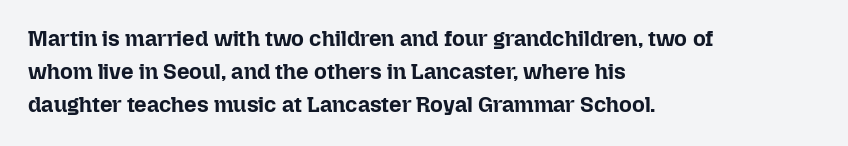
Q: Is the text bold? A: Yes.
Q: Is the text italic (slanted)? A: No, it is upright.
Q: Is the text underlined? A: No.
Q: How is the paragraph aligned? A: Left-aligned.
Q: Is the spacing between letters normal or unusually wide? A: Normal.
Q: Is the spacing between lines tight, normal or loose? A: Normal.
